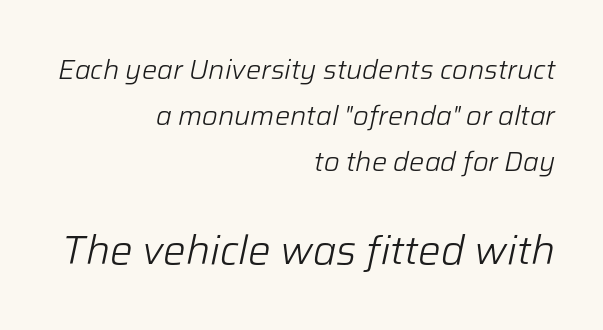
The image shows 40 px light type, italic (leaning right); set right-aligned, normal line spacing (1.7x), normal letter spacing, not underlined; the second (bottom) block is 1.48x larger; low stroke contrast and a medium x-height.
